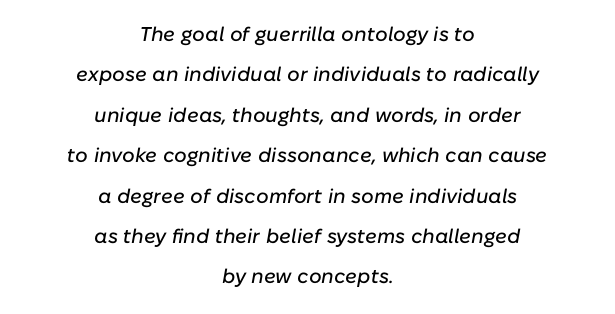
A typesetter would mark this as italic. The gaps between neighbouring characters are ordinary and unremarkable. This rendering features lettering with no underline. A great deal of white space separates one row of letters from the next.
